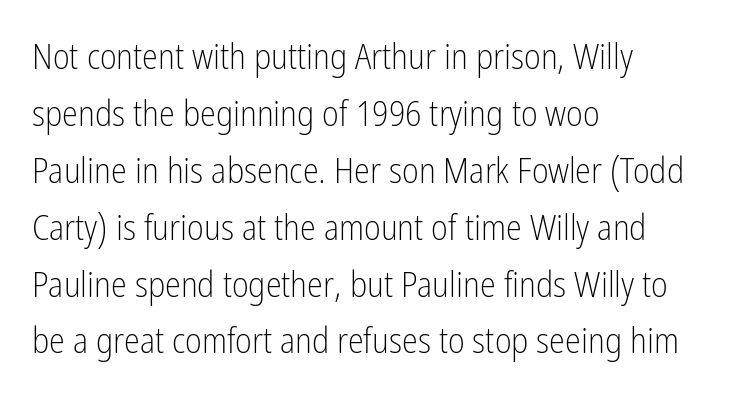
Q: Is the text bold? A: No.
Q: Is the text italic (slanted)? A: No, it is upright.
Q: Is the typeface a serif or a sans-serif typeface? A: Sans-serif.
Q: Is the text underlined? A: No.
Q: How is the paragraph aligned? A: Left-aligned.
Q: Is the spacing between letters normal or unusually wide? A: Normal.
Q: Is the spacing between lines tight, normal or loose? A: Normal.
Q: Width (condensed, normal, or wide)? A: Condensed.
Q: Stroke contrast? A: Low.
Q: x-height? A: Medium.
Q: Monospaced? A: No.
